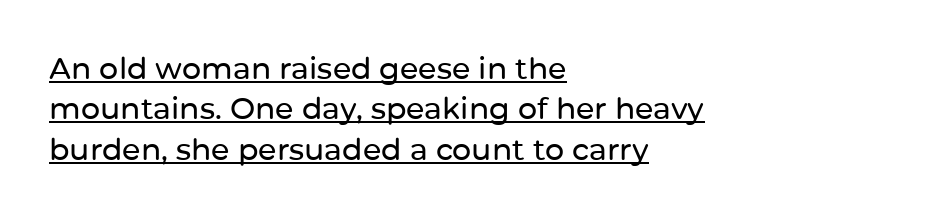
Q: Is the text italic (slanted)? A: No, it is upright.
Q: Is the typeface a serif or a sans-serif typeface? A: Sans-serif.
Q: Is the text underlined? A: Yes.
Q: How is the paragraph aligned? A: Left-aligned.
Q: Is the spacing between letters normal or unusually wide? A: Normal.
Q: Is the spacing between lines tight, normal or loose? A: Normal.
Q: Width (condensed, normal, or wide)? A: Normal.
Q: Stroke contrast? A: Low.
Q: x-height? A: Medium.
Q: Monospaced? A: No.
